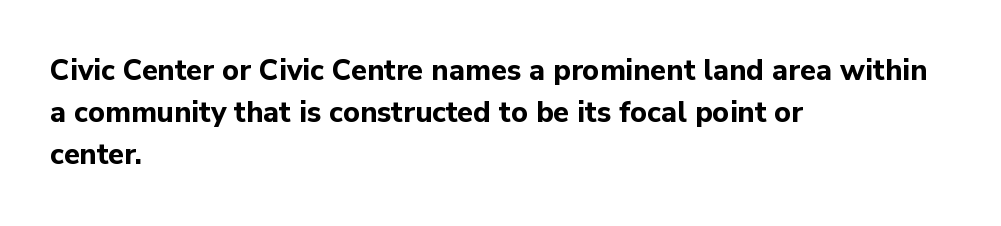
{"serif": "no", "italic": "no", "bold": "yes", "weight": "bold", "width": "normal", "stroke_contrast": "low", "x_height": "medium", "monospaced": "no", "underline": "no", "align": "left", "line_spacing": "normal", "line_spacing_ratio": 1.45, "letter_spacing": "normal", "letter_spacing_em": 0.0, "glyph_px": 29}
